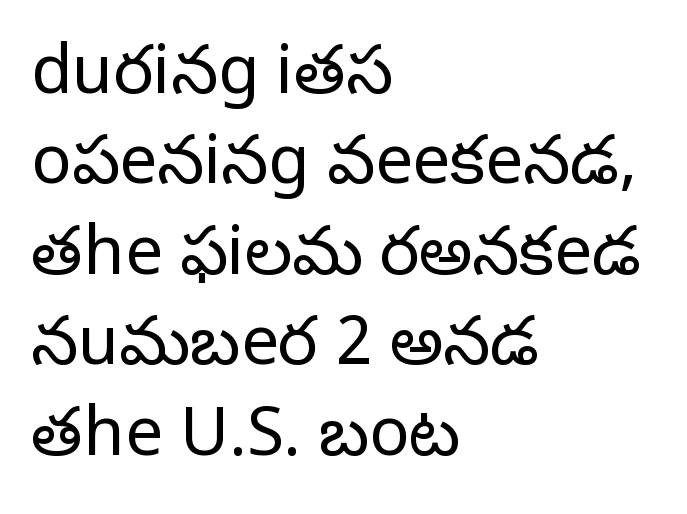
Q: Is the text bold? A: No.
Q: Is the text italic (slanted)? A: No, it is upright.
Q: Is the typeface a serif or a sans-serif typeface? A: Serif.
Q: Is the text underlined? A: No.
Q: How is the paragraph aligned? A: Left-aligned.
Q: Is the spacing between letters normal or unusually wide? A: Normal.
Q: Is the spacing between lines tight, normal or loose? A: Normal.
Q: Width (condensed, normal, or wide)? A: Normal.
Q: Stroke contrast? A: Low.
Q: x-height? A: Large.
Q: Monospaced? A: No.
